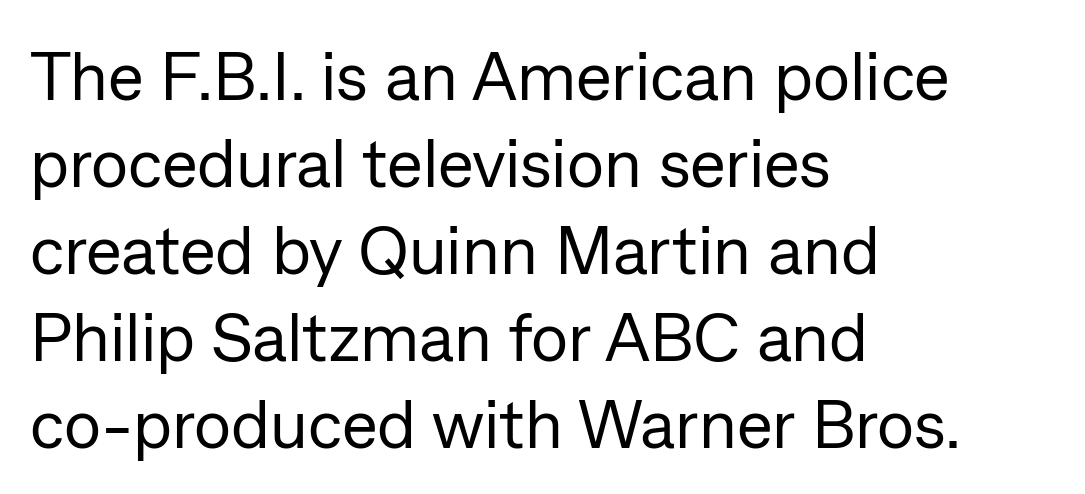
{"serif": "no", "italic": "no", "bold": "no", "weight": "regular", "width": "normal", "stroke_contrast": "low", "x_height": "medium", "monospaced": "no", "underline": "no", "align": "left", "line_spacing": "normal", "line_spacing_ratio": 1.28, "letter_spacing": "normal", "letter_spacing_em": 0.0, "glyph_px": 68}
